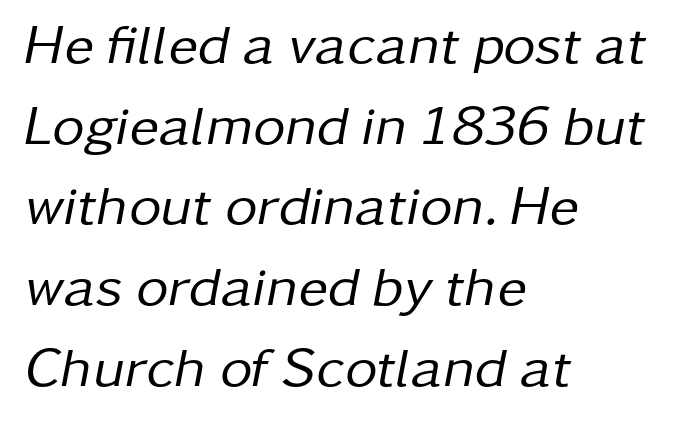
{"italic": "yes", "lean": "right", "slant_degrees": 11, "bold": "no", "weight": "regular", "width": "normal", "stroke_contrast": "low", "x_height": "medium", "monospaced": "no", "underline": "no", "align": "left", "line_spacing": "normal", "line_spacing_ratio": 1.44, "letter_spacing": "normal", "letter_spacing_em": 0.0, "glyph_px": 56}
